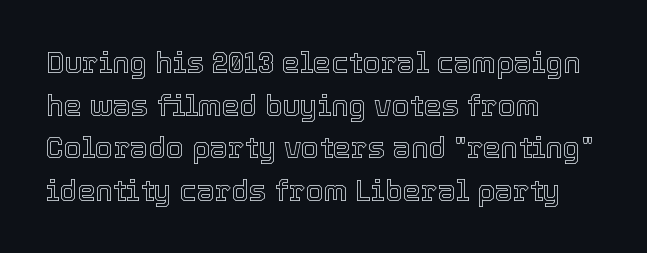
{"italic": "no", "width": "normal", "x_height": "medium", "monospaced": "no", "underline": "no", "align": "left", "line_spacing": "normal", "line_spacing_ratio": 1.47, "letter_spacing": "normal", "letter_spacing_em": 0.0, "glyph_px": 29}
